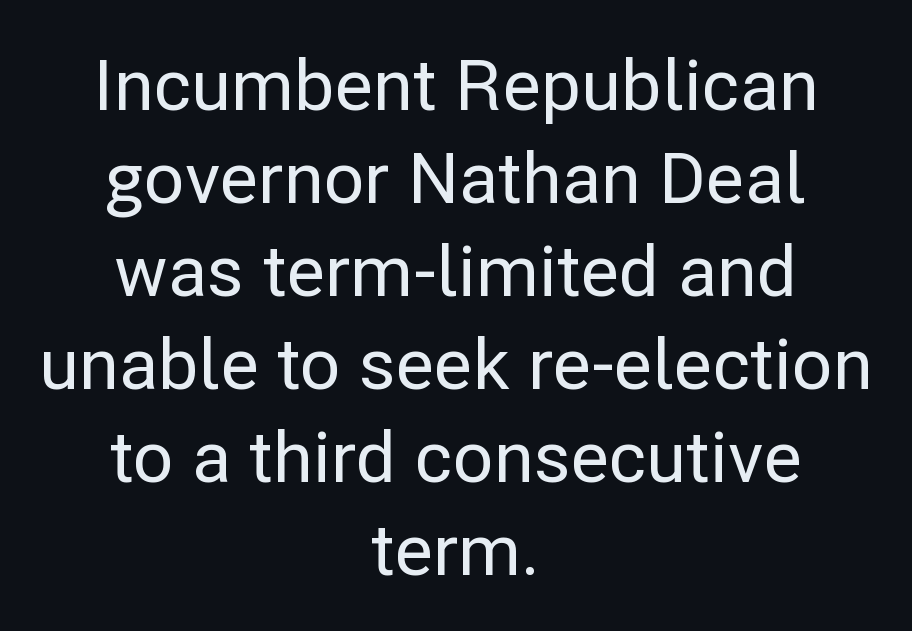
{"serif": "no", "italic": "no", "width": "normal", "stroke_contrast": "low", "x_height": "medium", "monospaced": "no", "underline": "no", "align": "center", "line_spacing": "normal", "line_spacing_ratio": 1.31, "letter_spacing": "normal", "letter_spacing_em": 0.0, "glyph_px": 71}
